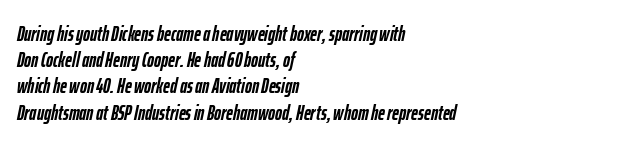
The image shows 21 px bold type, italic (leaning right); set left-aligned, normal line spacing (1.25x), normal letter spacing, not underlined.
